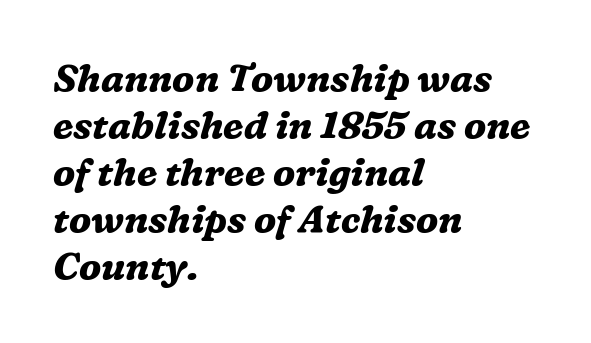
This sample uses an oblique cut, with every glyph tilted off the vertical. No extra tracking has been applied to these lines. Letterform terminals end in serifs throughout the passage. Layout note: lines flush left. Check under the words: just untouched page.
